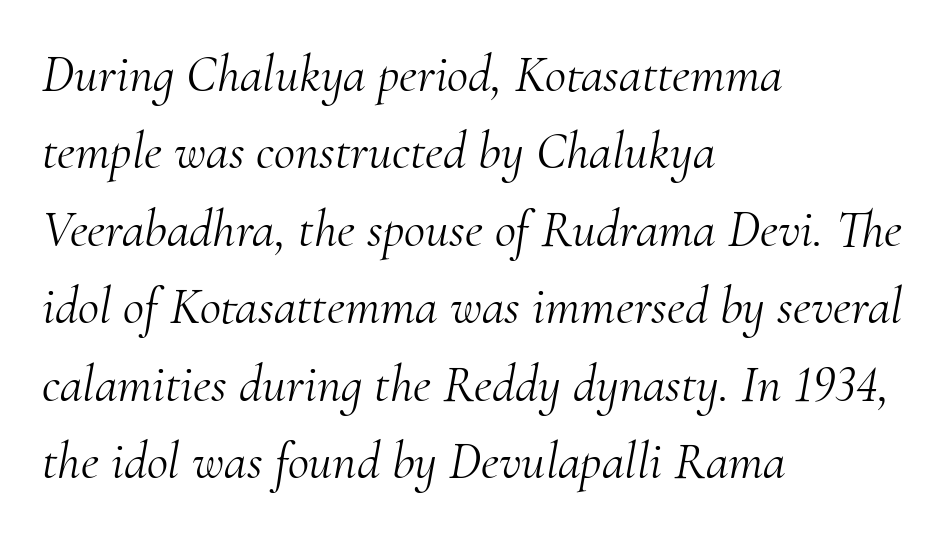
Q: Is the text bold? A: No.
Q: Is the text italic (slanted)? A: Yes, it leans right by about 10 degrees.
Q: Is the typeface a serif or a sans-serif typeface? A: Serif.
Q: Is the text underlined? A: No.
Q: How is the paragraph aligned? A: Left-aligned.
Q: Is the spacing between letters normal or unusually wide? A: Normal.
Q: Is the spacing between lines tight, normal or loose? A: Normal.
Q: Width (condensed, normal, or wide)? A: Normal.
Q: Stroke contrast? A: Medium.
Q: x-height? A: Small.
Q: Monospaced? A: No.
